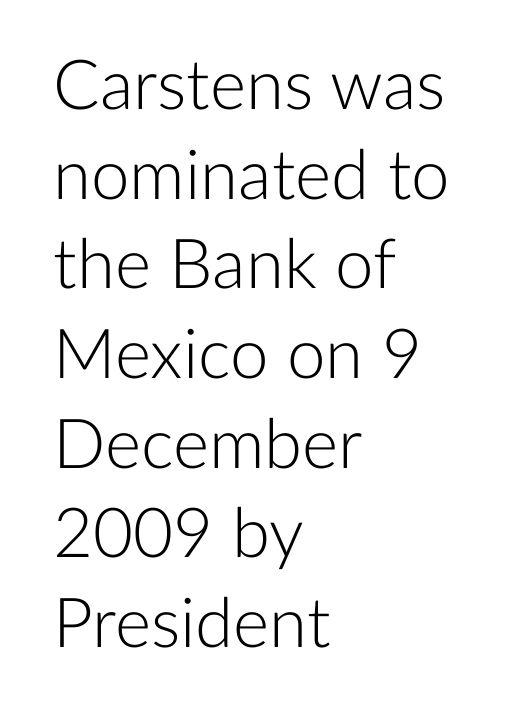
{"serif": "no", "italic": "no", "bold": "no", "weight": "light", "width": "normal", "stroke_contrast": "low", "x_height": "medium", "monospaced": "no", "underline": "no", "align": "left", "line_spacing": "normal", "line_spacing_ratio": 1.3, "letter_spacing": "normal", "letter_spacing_em": 0.0, "glyph_px": 69}
